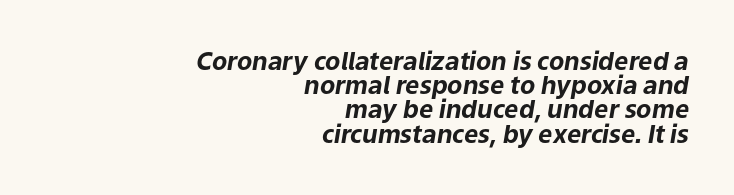
Lines of text with bare space underneath. Line endings align vertically; line beginnings do not. Short note: letters normally spaced. Line spacing here is tight. Every letter is thick-stroked: bold, no question.
